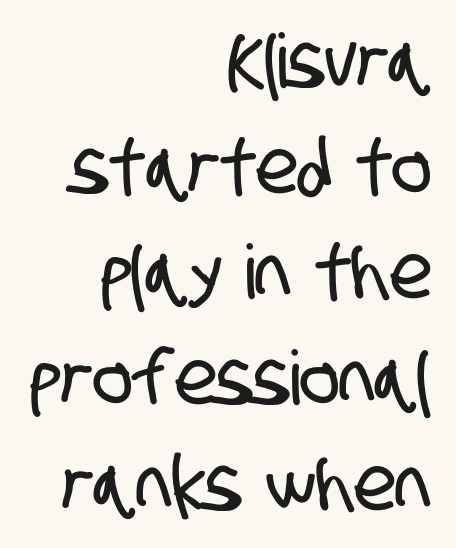
The image shows 75 px condensed sans-serif type; set right-aligned, normal line spacing (1.41x), normal letter spacing, not underlined; low stroke contrast and a large x-height.
